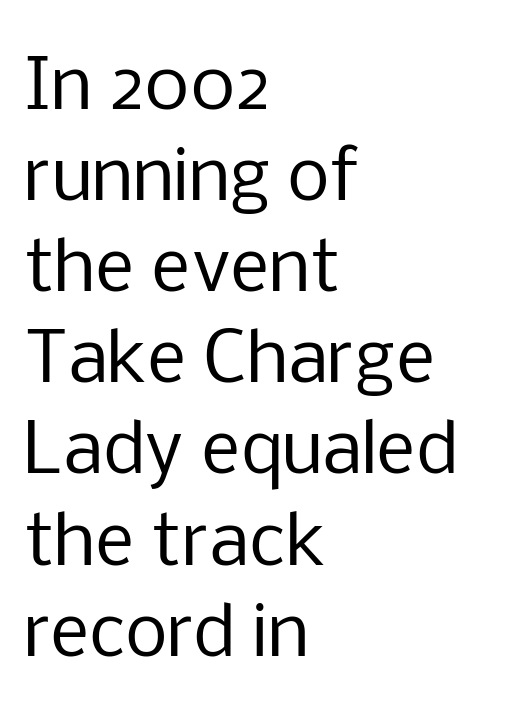
The image shows 68 px regular-weight sans-serif type, upright; set left-aligned, normal line spacing (1.34x), normal letter spacing, not underlined; low stroke contrast and a medium x-height.
